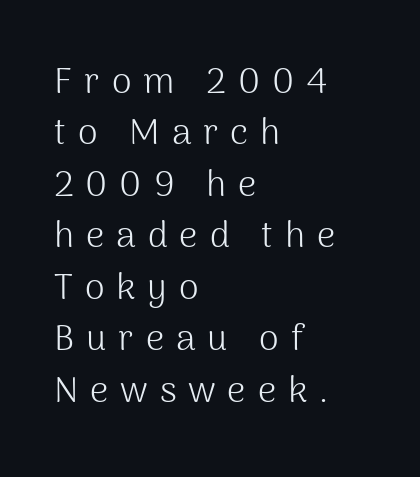
Q: Is the text bold? A: No.
Q: Is the text italic (slanted)? A: No, it is upright.
Q: Is the typeface a serif or a sans-serif typeface? A: Sans-serif.
Q: Is the text underlined? A: No.
Q: How is the paragraph aligned? A: Left-aligned.
Q: Is the spacing between letters normal or unusually wide? A: Unusually wide.
Q: Is the spacing between lines tight, normal or loose? A: Normal.
Q: Width (condensed, normal, or wide)? A: Normal.
Q: Stroke contrast? A: Medium.
Q: x-height? A: Medium.
Q: Monospaced? A: No.
